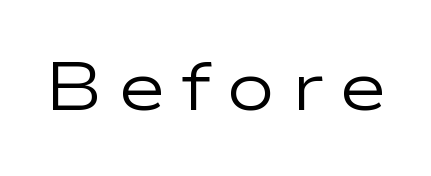
The image shows 67 px regular-weight, wide sans-serif type, upright; set unusually wide letter spacing (+0.22 em), not underlined; low stroke contrast and a medium x-height.
